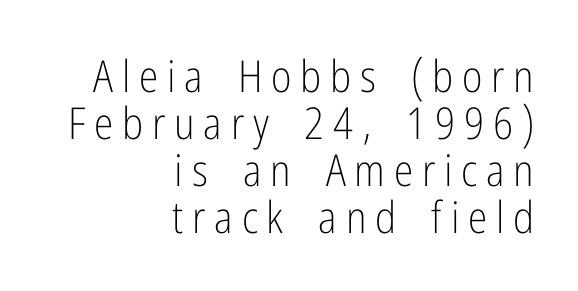
Q: Is the text bold? A: No.
Q: Is the text italic (slanted)? A: No, it is upright.
Q: Is the typeface a serif or a sans-serif typeface? A: Sans-serif.
Q: Is the text underlined? A: No.
Q: How is the paragraph aligned? A: Right-aligned.
Q: Is the spacing between letters normal or unusually wide? A: Unusually wide.
Q: Is the spacing between lines tight, normal or loose? A: Tight.
Q: Width (condensed, normal, or wide)? A: Condensed.
Q: Stroke contrast? A: Low.
Q: x-height? A: Medium.
Q: Monospaced? A: No.
